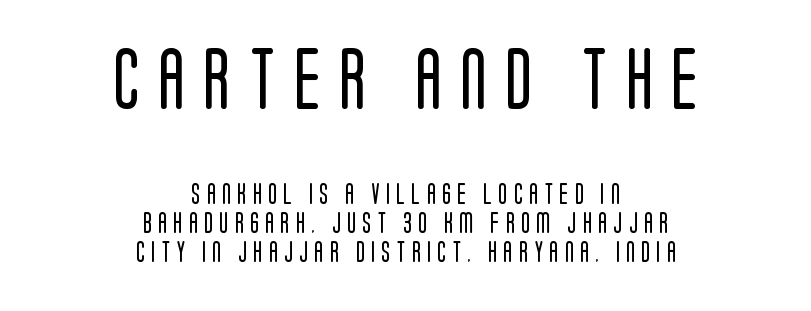
{"serif": "no", "italic": "no", "bold": "no", "weight": "regular", "width": "condensed", "stroke_contrast": "low", "x_height": "large", "monospaced": "no", "underline": "no", "align": "center", "line_spacing": "normal", "line_spacing_ratio": 1.39, "letter_spacing": "wide", "letter_spacing_em": 0.3, "larger_block": "first", "size_ratio": 2.95, "glyph_px": 62}
